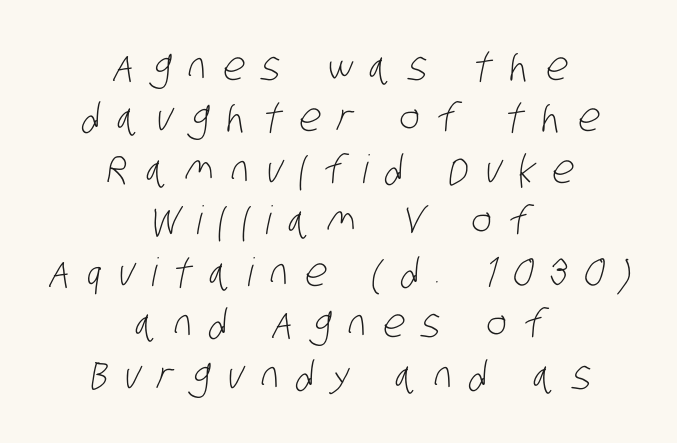
Q: Is the text bold? A: No.
Q: Is the typeface a serif or a sans-serif typeface? A: Sans-serif.
Q: Is the text underlined? A: No.
Q: How is the paragraph aligned? A: Centered.
Q: Is the spacing between letters normal or unusually wide? A: Unusually wide.
Q: Is the spacing between lines tight, normal or loose? A: Normal.
Q: Width (condensed, normal, or wide)? A: Condensed.
Q: Stroke contrast? A: Low.
Q: x-height? A: Large.
Q: Monospaced? A: No.
